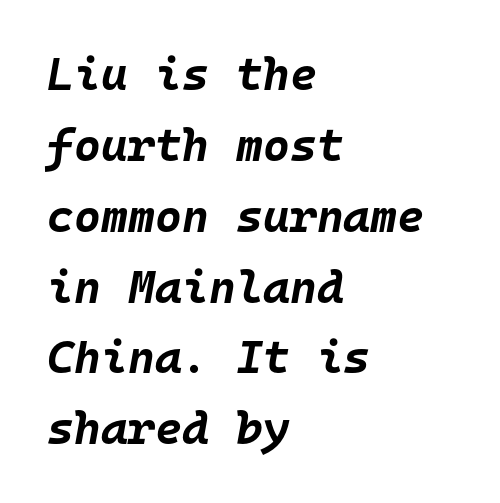
{"italic": "yes", "lean": "right", "slant_degrees": 10, "bold": "yes", "weight": "bold", "width": "normal", "stroke_contrast": "low", "x_height": "large", "monospaced": "yes", "underline": "no", "align": "left", "line_spacing": "normal", "line_spacing_ratio": 1.54, "letter_spacing": "normal", "letter_spacing_em": 0.0, "glyph_px": 46}
